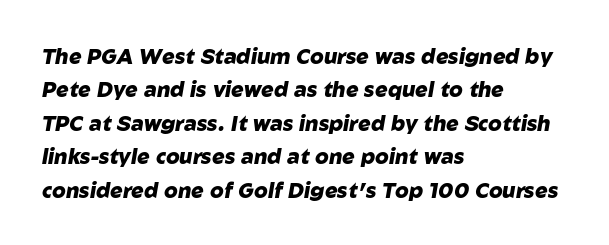
{"italic": "yes", "lean": "right", "slant_degrees": 10, "bold": "yes", "underline": "no", "align": "left", "line_spacing": "normal", "line_spacing_ratio": 1.59, "letter_spacing": "normal", "letter_spacing_em": 0.0, "glyph_px": 21}
